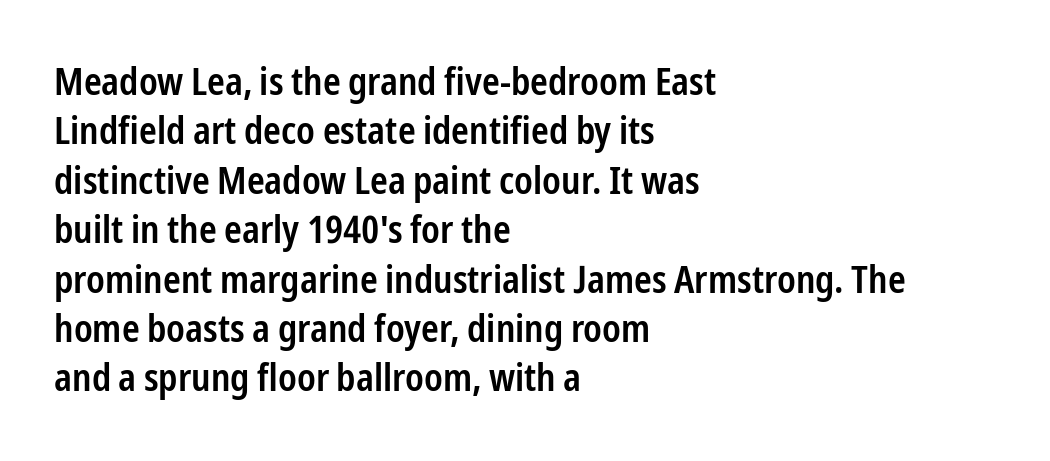
Q: Is the text bold? A: Semi-bold.
Q: Is the text italic (slanted)? A: No, it is upright.
Q: Is the typeface a serif or a sans-serif typeface? A: Sans-serif.
Q: Is the text underlined? A: No.
Q: How is the paragraph aligned? A: Left-aligned.
Q: Is the spacing between letters normal or unusually wide? A: Normal.
Q: Is the spacing between lines tight, normal or loose? A: Normal.
Q: Width (condensed, normal, or wide)? A: Condensed.
Q: Stroke contrast? A: Low.
Q: x-height? A: Medium.
Q: Monospaced? A: No.
